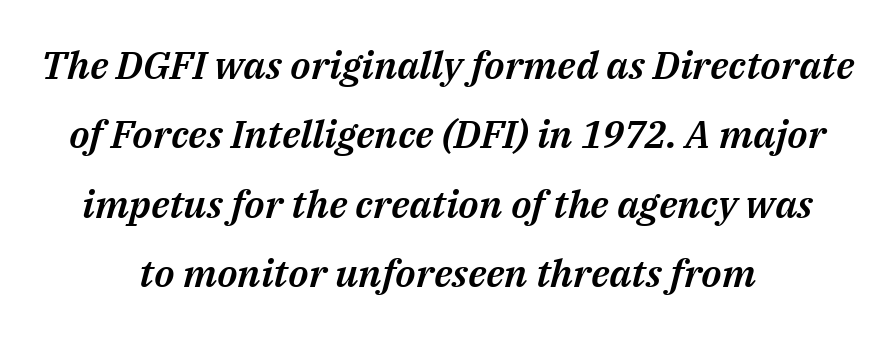
Just letters on the line, the space beneath them empty. Is the letter spacing exaggerated? No — it looks like the ordinary default. You could not count columns in this text — the font is proportionally spaced. These lines stack symmetrically, like a column narrowing and widening about its center. An italicized treatment has been applied to the whole sample.
